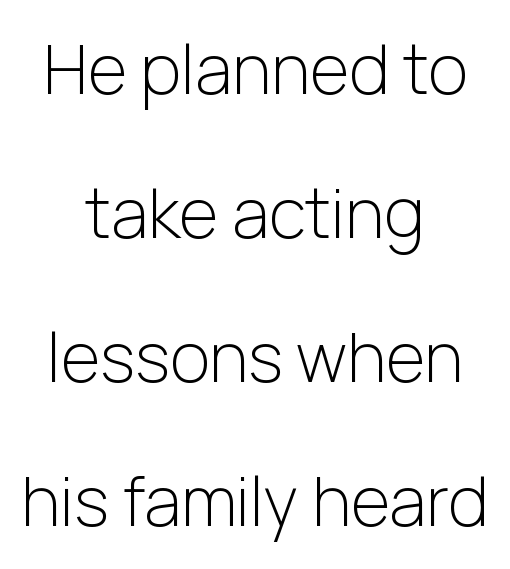
Q: Is the text bold? A: No.
Q: Is the text italic (slanted)? A: No, it is upright.
Q: Is the typeface a serif or a sans-serif typeface? A: Sans-serif.
Q: Is the text underlined? A: No.
Q: How is the paragraph aligned? A: Centered.
Q: Is the spacing between letters normal or unusually wide? A: Normal.
Q: Is the spacing between lines tight, normal or loose? A: Loose.
Q: Width (condensed, normal, or wide)? A: Normal.
Q: Stroke contrast? A: Low.
Q: x-height? A: Medium.
Q: Monospaced? A: No.
